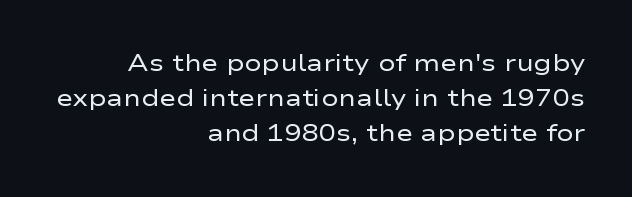
Q: Is the text bold? A: No.
Q: Is the text italic (slanted)? A: No, it is upright.
Q: Is the text underlined? A: No.
Q: How is the paragraph aligned? A: Right-aligned.
Q: Is the spacing between letters normal or unusually wide? A: Normal.
Q: Is the spacing between lines tight, normal or loose? A: Normal.
